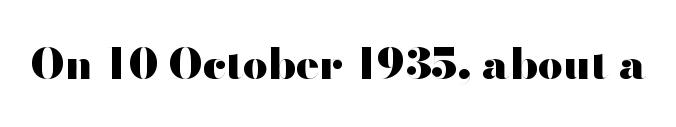
Character widths vary here, with narrow letters taking less room than wide ones. A dark, heavy texture on the line: the type is bold. Tracking here is standard; glyphs follow each other at the usual distance. Tall strokes in this sample are plumb rather than angled. A typesetter would label this face a sans. Check the space under the baseline: it is left empty.
